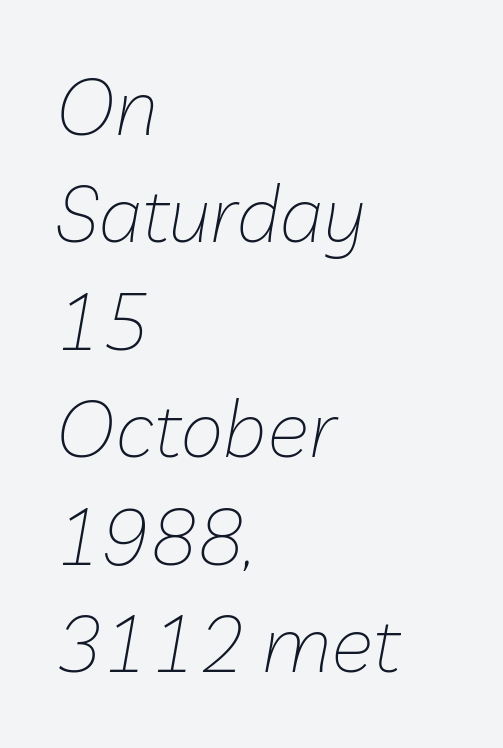
This is oblique type, the kind used for emphasis or titles. No word sits above an underline. Notice how descenders clear the ascenders below comfortably — that's standard leading. These glyphs show unthickened strokes, regular width or finer. The rendering uses natural spacing where letterforms have individual widths. The rendering keeps characters at their native spacing.
